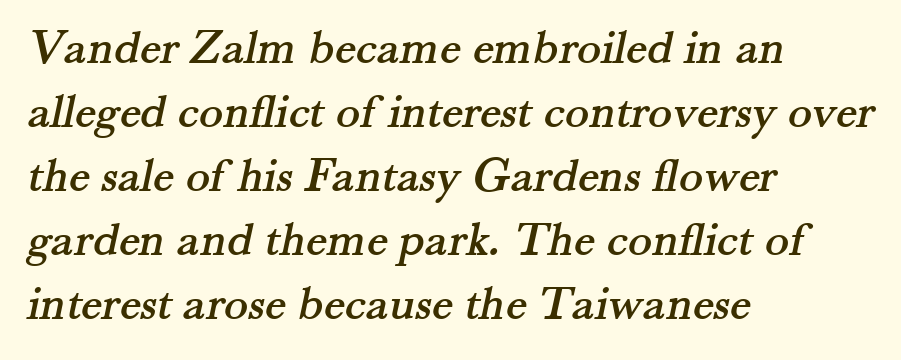
What kind of face is this? One with serifs. Notice how the passage keeps a crisp vertical edge on the left only. Unmarked baselines from the first word to the last. Does extra space separate the letters? No, they use regular spacing. Proportional: the letters do not fall into vertical columns.
